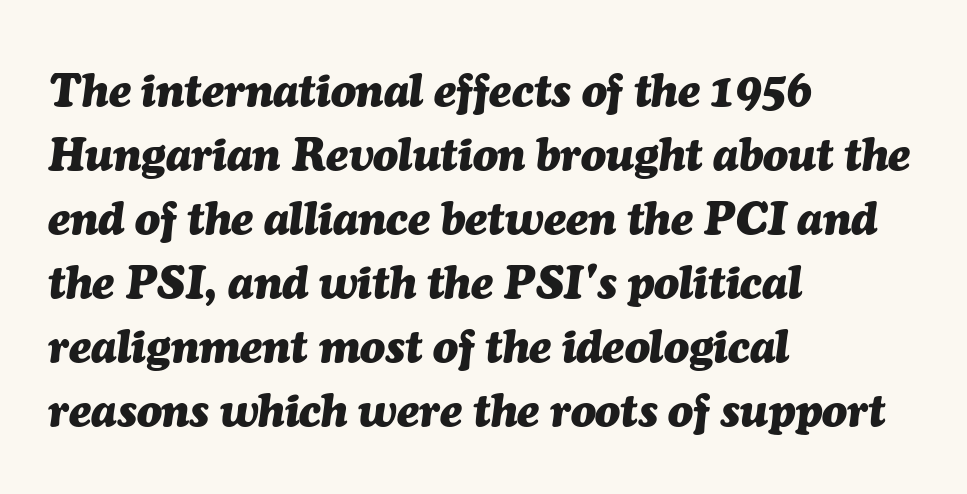
The image shows 46 px heavy type, italic (leaning right); set left-aligned, normal line spacing (1.39x), normal letter spacing, not underlined; medium stroke contrast and a medium x-height.
